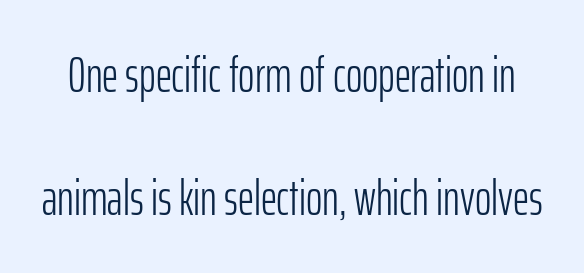
The image shows 50 px light, condensed sans-serif type, upright; set loose line spacing (2.47x), normal letter spacing, not underlined; low stroke contrast and a medium x-height.
